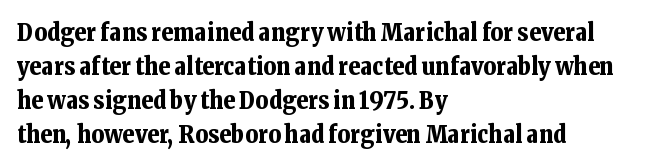
Q: Is the text bold? A: Yes.
Q: Is the text italic (slanted)? A: No, it is upright.
Q: Is the text underlined? A: No.
Q: How is the paragraph aligned? A: Left-aligned.
Q: Is the spacing between letters normal or unusually wide? A: Normal.
Q: Is the spacing between lines tight, normal or loose? A: Normal.
